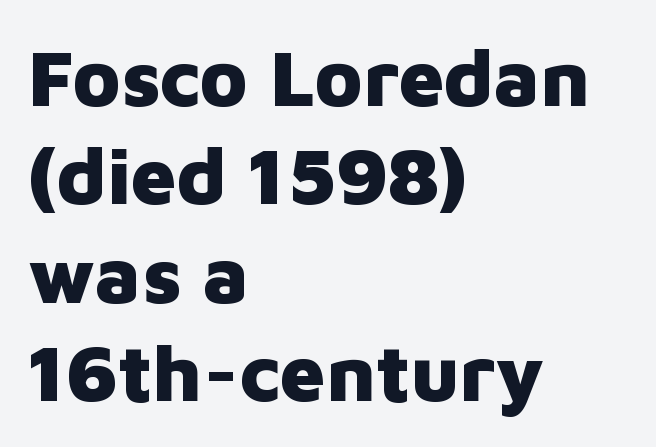
Q: Is the text bold? A: Yes.
Q: Is the text italic (slanted)? A: No, it is upright.
Q: Is the typeface a serif or a sans-serif typeface? A: Sans-serif.
Q: Is the text underlined? A: No.
Q: How is the paragraph aligned? A: Left-aligned.
Q: Is the spacing between letters normal or unusually wide? A: Normal.
Q: Width (condensed, normal, or wide)? A: Normal.
Q: Stroke contrast? A: Low.
Q: x-height? A: Medium.
Q: Monospaced? A: No.
